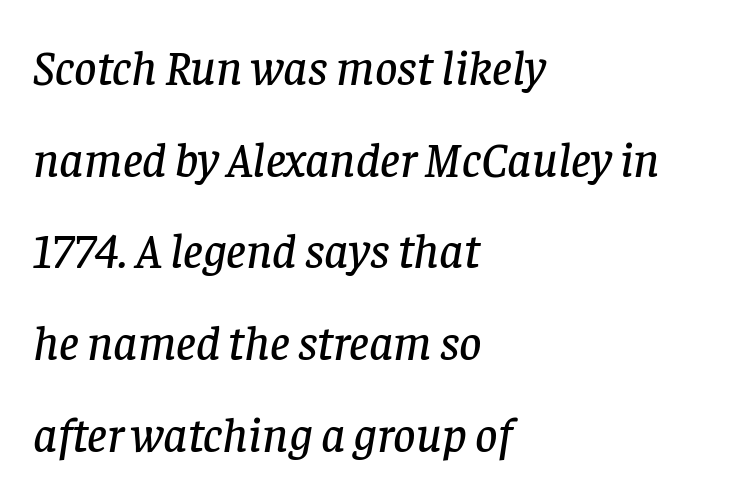
{"serif": "yes", "italic": "yes", "lean": "right", "slant_degrees": 8, "width": "normal", "stroke_contrast": "low", "x_height": "large", "monospaced": "no", "underline": "no", "align": "left", "line_spacing_ratio": 1.87, "letter_spacing": "normal", "letter_spacing_em": 0.0, "glyph_px": 49}
